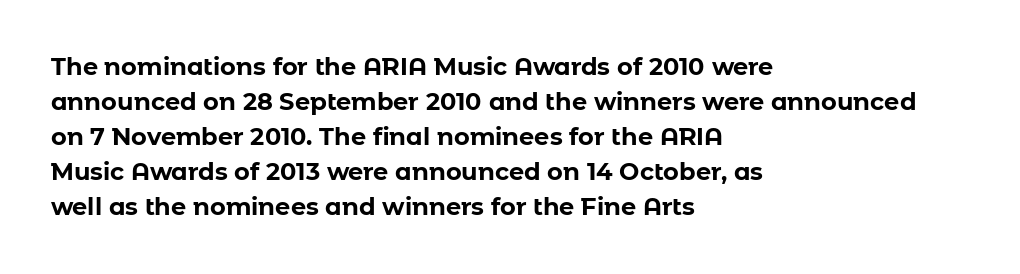
The image shows 24 px bold type, upright; set left-aligned, normal line spacing (1.46x), normal letter spacing, not underlined.
